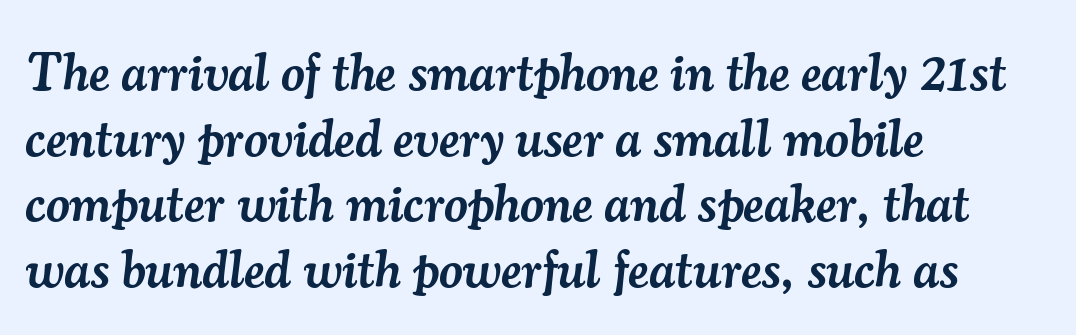
{"serif": "yes", "italic": "yes", "lean": "right", "slant_degrees": 7, "bold": "semi", "weight": "semibold", "width": "normal", "stroke_contrast": "medium", "x_height": "small", "monospaced": "no", "underline": "no", "align": "left", "line_spacing": "normal", "line_spacing_ratio": 1.26, "letter_spacing": "normal", "letter_spacing_em": 0.0, "glyph_px": 52}
